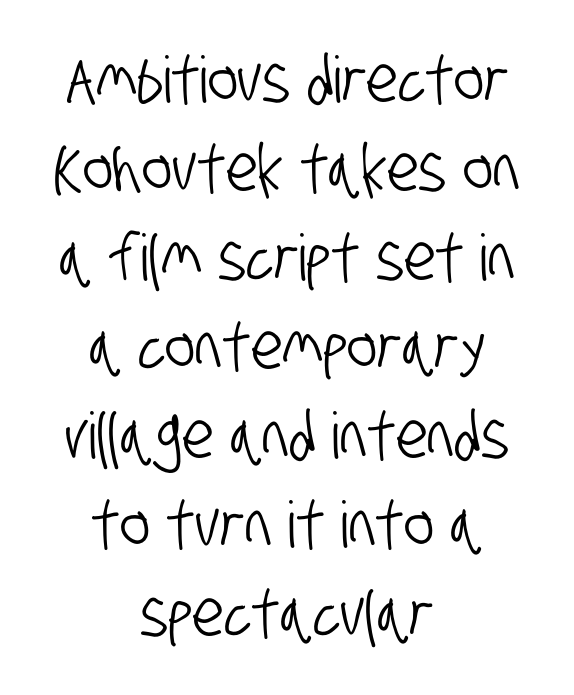
The letters advance in unequal steps, a hallmark of proportional type. A sans-serif font was chosen for this passage. Short and long lines alike share a common midpoint. Does the leading feel generous? No, just average. Rule under the text: the space is simply empty.
